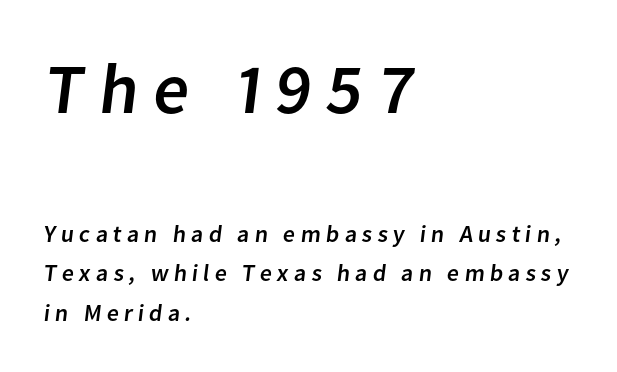
The image shows 71 px sans-serif type; set left-aligned, normal line spacing (1.66x), unusually wide letter spacing (+0.21 em), not underlined; the first (top) block is 2.96x larger; low stroke contrast and a medium x-height.
